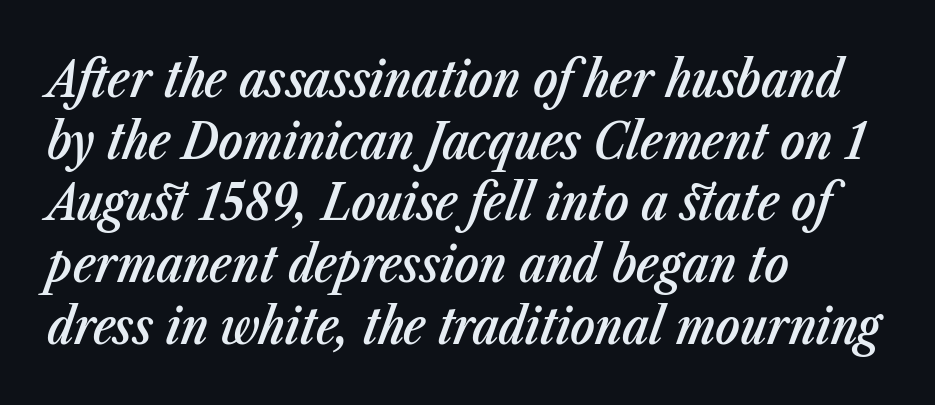
Q: Is the text bold? A: Semi-bold.
Q: Is the text italic (slanted)? A: Yes, it leans right by about 23 degrees.
Q: Is the text underlined? A: No.
Q: How is the paragraph aligned? A: Left-aligned.
Q: Is the spacing between letters normal or unusually wide? A: Normal.
Q: Width (condensed, normal, or wide)? A: Condensed.
Q: Stroke contrast? A: Low.
Q: x-height? A: Medium.
Q: Monospaced? A: No.
